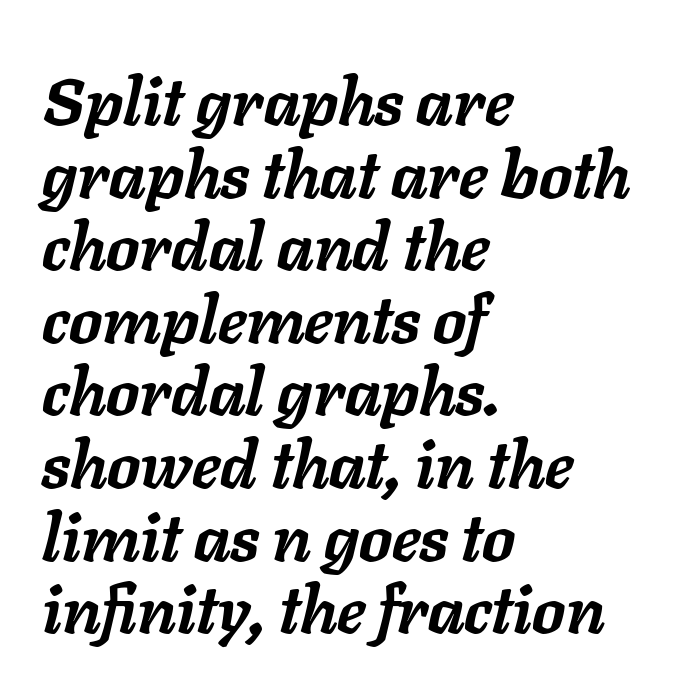
{"italic": "yes", "lean": "right", "slant_degrees": 11, "bold": "yes", "weight": "semibold", "width": "normal", "stroke_contrast": "low", "x_height": "medium", "monospaced": "no", "underline": "no", "align": "left", "line_spacing": "tight", "line_spacing_ratio": 1.1, "letter_spacing": "normal", "letter_spacing_em": 0.0, "glyph_px": 66}
